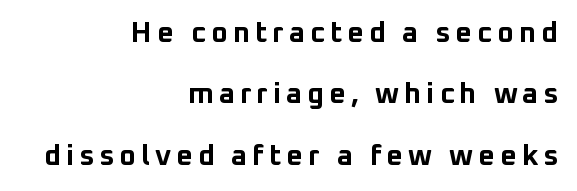
Q: Is the text bold? A: Yes.
Q: Is the text italic (slanted)? A: No, it is upright.
Q: Is the typeface a serif or a sans-serif typeface? A: Sans-serif.
Q: Is the text underlined? A: No.
Q: How is the paragraph aligned? A: Right-aligned.
Q: Is the spacing between lines tight, normal or loose? A: Loose.
Q: Width (condensed, normal, or wide)? A: Normal.
Q: Stroke contrast? A: Low.
Q: x-height? A: Medium.
Q: Monospaced? A: No.
